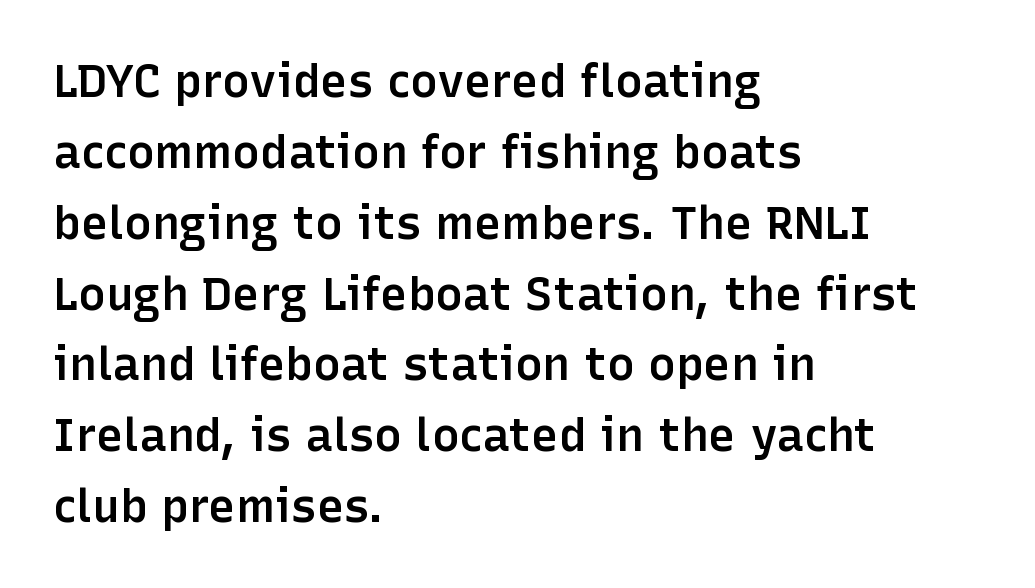
The image shows 46 px semibold sans-serif type, upright; set left-aligned, normal line spacing (1.54x), normal letter spacing, not underlined; low stroke contrast and a medium x-height.
